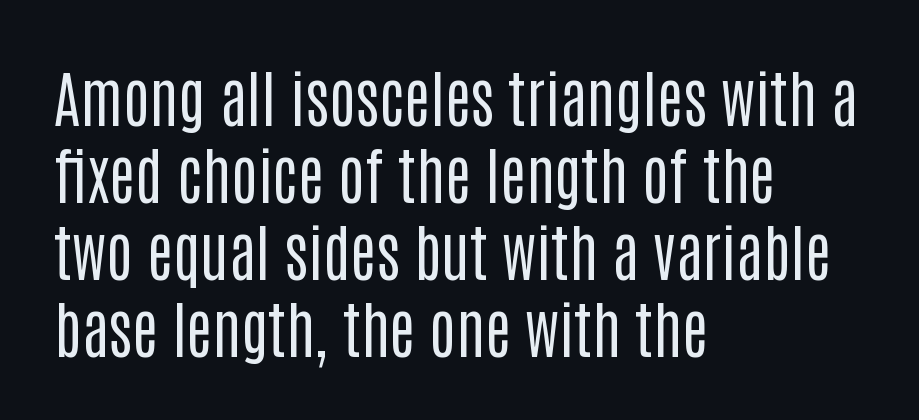
What stands out about the letter spacing? Nothing — it is the standard amount. Caption: face not bold, strokes unweighted. Does the type have serifs? No, each stem ends abruptly. Character widths vary here, with narrow letters taking less room than wide ones. These lines were composed using upright roman letters.
